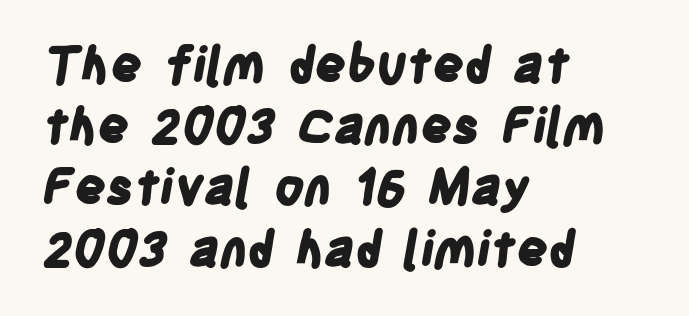
The image shows 49 px bold, condensed sans-serif type; set left-aligned, normal line spacing (1.25x), normal letter spacing, not underlined; low stroke contrast and a large x-height.
